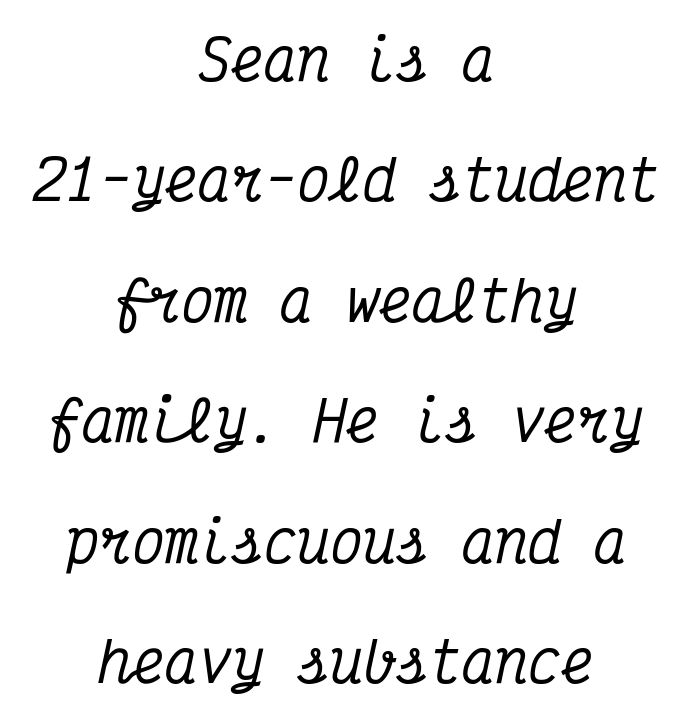
This block would shrink considerably if given ordinary leading; it's expanded now. Does the type have serifs? Yes, each stem ends in a small foot. No word sits above an underline. Yep, that's italic — everything's leaning.
